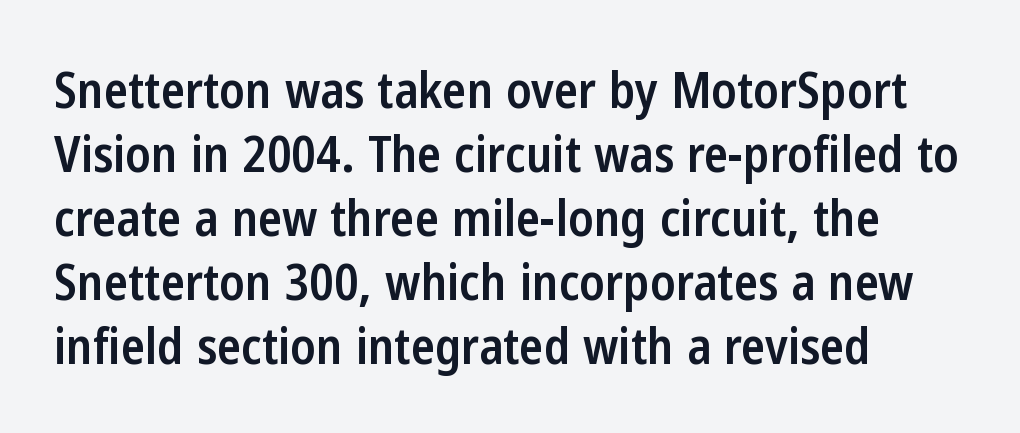
Unlike italic type, these characters show no tilt at all. A sans-serif font was chosen for this passage. Character widths vary here, with narrow letters taking less room than wide ones. The letters sit at their default tracking, neither squeezed nor spread. A classic flush-left, rag-right setting is used for this passage.
